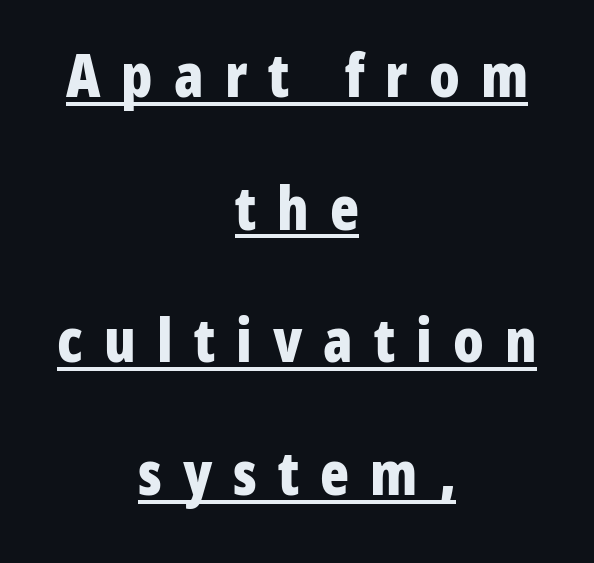
The leading is generous, giving the passage an open texture. Style check: upright. How are the letters spaced? Widely, with obvious added tracking. Line starts and ends both wander, symmetrically. The letters advance in unequal steps, a hallmark of proportional type.
